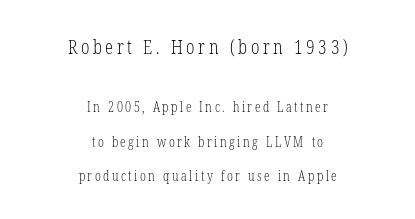
The image shows 20 px text type, upright; set centered, loose line spacing (2.46x), not underlined; the first (top) block is 1.43x larger.
